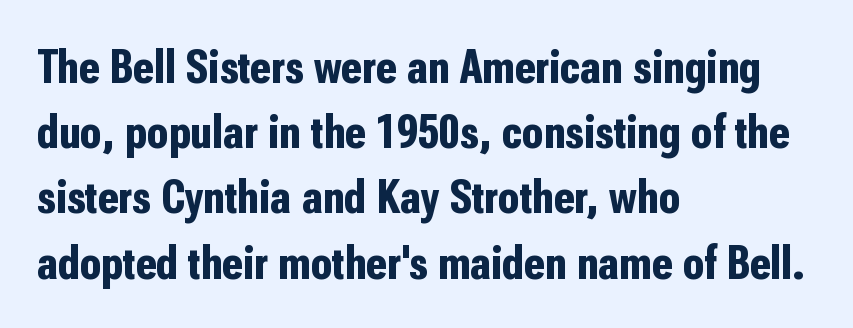
{"serif": "no", "italic": "no", "bold": "yes", "weight": "bold", "width": "condensed", "stroke_contrast": "low", "x_height": "medium", "monospaced": "no", "underline": "no", "align": "left", "line_spacing": "normal", "line_spacing_ratio": 1.33, "letter_spacing": "normal", "letter_spacing_em": 0.0, "glyph_px": 49}
